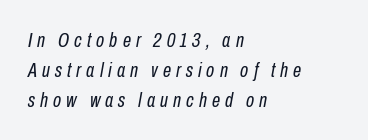
{"italic": "yes", "lean": "right", "slant_degrees": 10, "bold": "no", "underline": "no", "align": "left", "line_spacing": "normal", "line_spacing_ratio": 1.42, "letter_spacing": "wide", "letter_spacing_em": 0.24, "glyph_px": 21}
